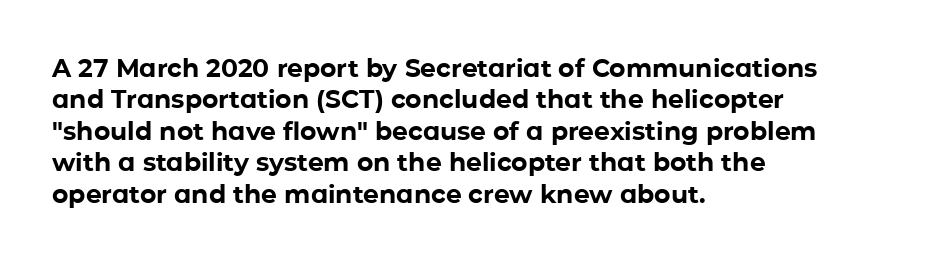
Q: Is the text bold? A: Yes.
Q: Is the text italic (slanted)? A: No, it is upright.
Q: Is the text underlined? A: No.
Q: How is the paragraph aligned? A: Left-aligned.
Q: Is the spacing between letters normal or unusually wide? A: Normal.
Q: Is the spacing between lines tight, normal or loose? A: Normal.
